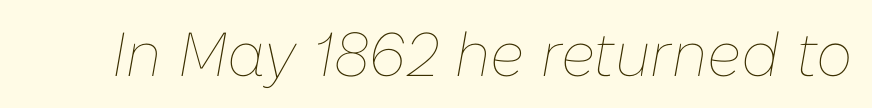
Is the type heavy? It reads as light-to-regular instead. Check the space under the baseline: it is left empty. A typesetter would mark this as italic. The type is set solid horizontally, with unmodified tracking. The face used here is proportionally spaced, like ordinary book or web type.
